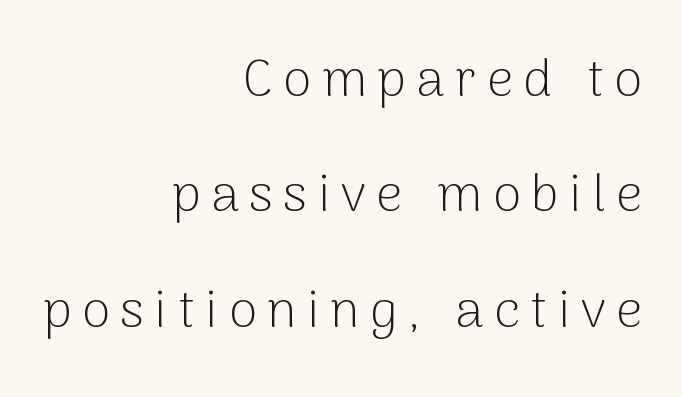
Q: Is the text bold? A: No.
Q: Is the text italic (slanted)? A: No, it is upright.
Q: Is the typeface a serif or a sans-serif typeface? A: Sans-serif.
Q: Is the text underlined? A: No.
Q: How is the paragraph aligned? A: Right-aligned.
Q: Is the spacing between letters normal or unusually wide? A: Unusually wide.
Q: Is the spacing between lines tight, normal or loose? A: Loose.
Q: Width (condensed, normal, or wide)? A: Normal.
Q: Stroke contrast? A: Low.
Q: x-height? A: Medium.
Q: Monospaced? A: No.
